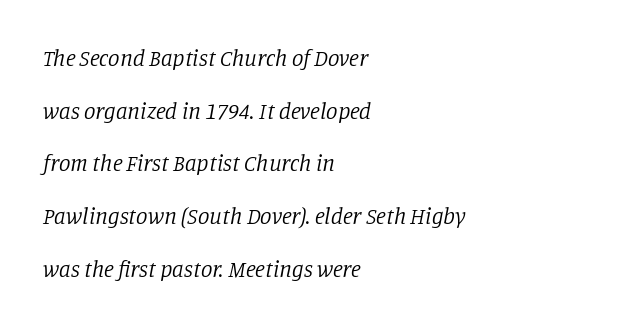
Compared with a centered layout, this one pins lines to the left instead. A bare baseline throughout the passage. Leading is clearly above the norm, producing a sparse column. Look at the tracking — it's just the regular setting, nothing added. Caption: face not bold, strokes unweighted. This is oblique type, the kind used for emphasis or titles.
